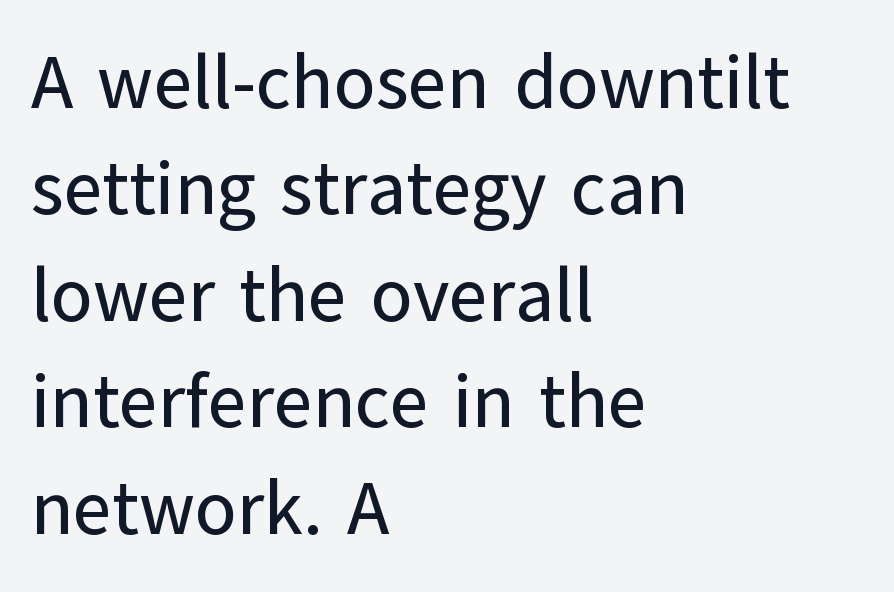
Q: Is the text italic (slanted)? A: No, it is upright.
Q: Is the typeface a serif or a sans-serif typeface? A: Sans-serif.
Q: Is the text underlined? A: No.
Q: How is the paragraph aligned? A: Left-aligned.
Q: Is the spacing between letters normal or unusually wide? A: Normal.
Q: Is the spacing between lines tight, normal or loose? A: Normal.
Q: Width (condensed, normal, or wide)? A: Normal.
Q: Stroke contrast? A: Low.
Q: x-height? A: Medium.
Q: Monospaced? A: No.
